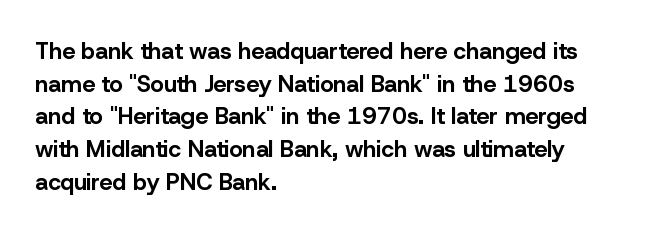
Here the glyphs are tracked normally, forming tight word shapes. One-word summary of the alignment: left. In terms of posture, this sample is upright. Notice how thick the strokes are: this is what a full bold looks like. The lines sit at an ordinary, default distance from one another.
